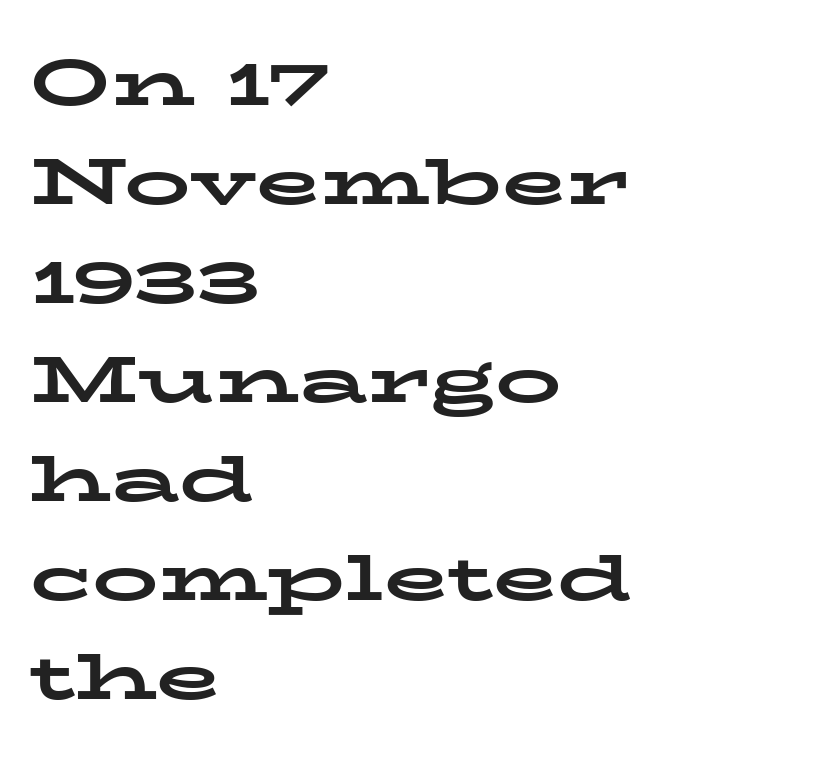
Q: Is the text bold? A: Yes.
Q: Is the text italic (slanted)? A: No, it is upright.
Q: Is the typeface a serif or a sans-serif typeface? A: Serif.
Q: Is the text underlined? A: No.
Q: How is the paragraph aligned? A: Left-aligned.
Q: Is the spacing between letters normal or unusually wide? A: Normal.
Q: Is the spacing between lines tight, normal or loose? A: Normal.
Q: Width (condensed, normal, or wide)? A: Wide.
Q: Stroke contrast? A: Low.
Q: x-height? A: Medium.
Q: Monospaced? A: No.
